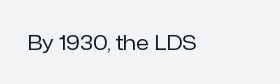
Q: Is the text bold? A: No.
Q: Is the text italic (slanted)? A: No, it is upright.
Q: Is the text underlined? A: No.
Q: How is the paragraph aligned? A: Left-aligned.
Q: Is the spacing between letters normal or unusually wide? A: Normal.
